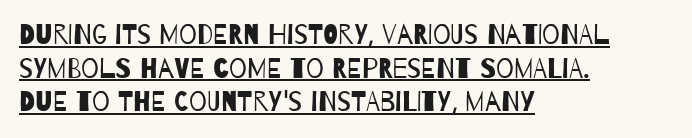
Letterform terminals end flat and unadorned throughout the passage. Tracking here is standard; glyphs follow each other at the usual distance. Underlining? Definitely there. Spacing verdict: proportional, widths tailored to each character. These glyphs show unthickened strokes, regular width or finer.
